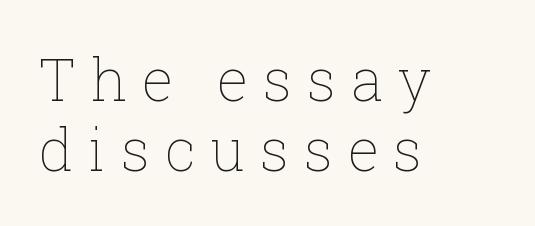
The passage shown is not bold in any degree. The letters advance in unequal steps, a hallmark of proportional type. Left-aligned paragraph, ragged on the right. Descender tails drop into unmarked territory. A roman cut, with each character standing at attention.
